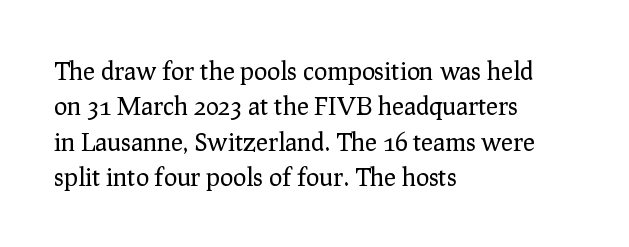
{"italic": "no", "bold": "no", "underline": "no", "align": "left", "line_spacing": "normal", "line_spacing_ratio": 1.42, "letter_spacing": "normal", "letter_spacing_em": 0.0, "glyph_px": 25}
